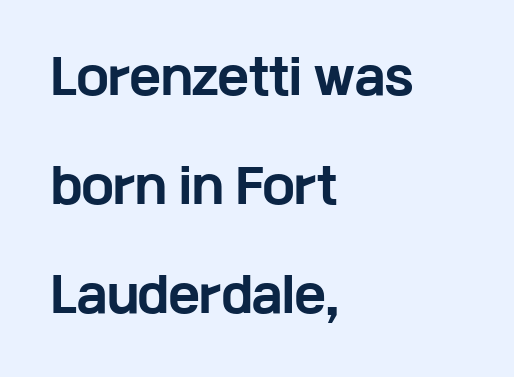
Q: Is the text bold? A: Yes.
Q: Is the text italic (slanted)? A: No, it is upright.
Q: Is the typeface a serif or a sans-serif typeface? A: Sans-serif.
Q: Is the text underlined? A: No.
Q: How is the paragraph aligned? A: Left-aligned.
Q: Is the spacing between letters normal or unusually wide? A: Normal.
Q: Is the spacing between lines tight, normal or loose? A: Loose.
Q: Width (condensed, normal, or wide)? A: Wide.
Q: Stroke contrast? A: Low.
Q: x-height? A: Medium.
Q: Monospaced? A: No.
